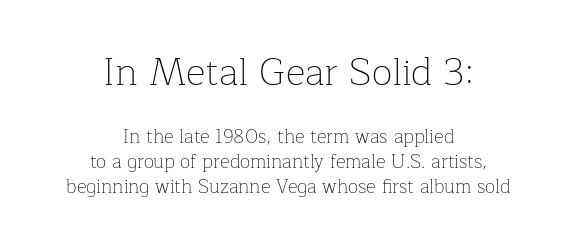
The image shows 38 px thin serif type, upright; set centered, normal line spacing (1.31x), normal letter spacing, not underlined; the first (top) block is 2.0x larger; low stroke contrast and a medium x-height.
